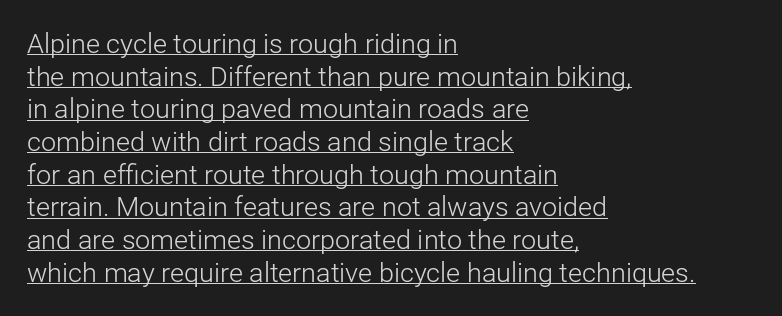
The face used here appears with an underline applied. Each line starts at the same left margin while the right side varies. The passage shown is not bold in any degree. The font's upright variant was chosen for this text. You could call the tracking neutral — neither tight nor loose.
